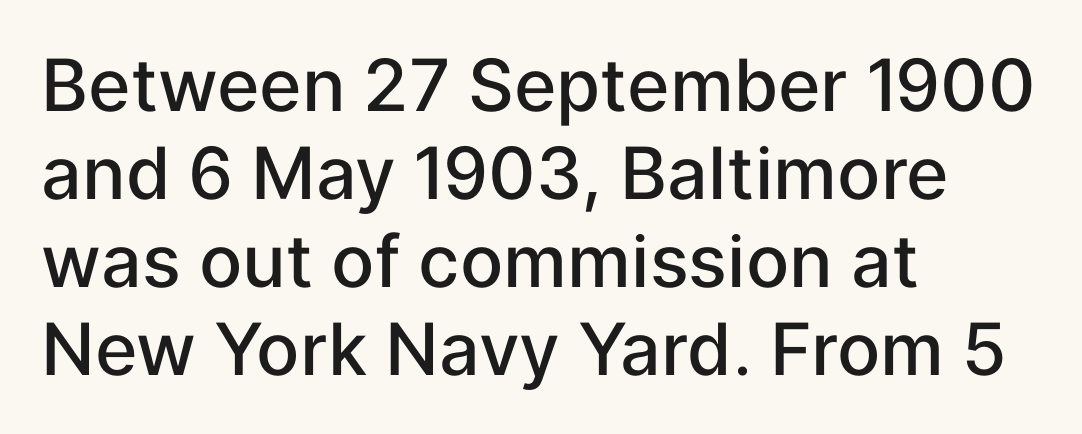
Q: Is the text bold? A: Semi-bold.
Q: Is the text italic (slanted)? A: No, it is upright.
Q: Is the typeface a serif or a sans-serif typeface? A: Sans-serif.
Q: Is the text underlined? A: No.
Q: How is the paragraph aligned? A: Left-aligned.
Q: Is the spacing between letters normal or unusually wide? A: Normal.
Q: Width (condensed, normal, or wide)? A: Normal.
Q: Stroke contrast? A: Low.
Q: x-height? A: Medium.
Q: Monospaced? A: No.
